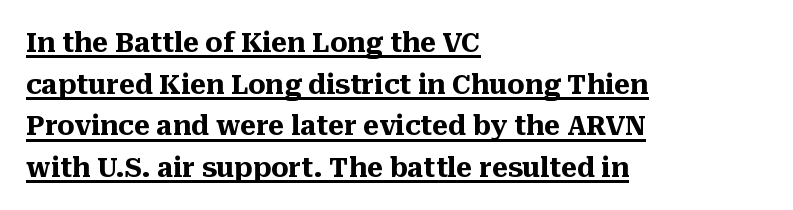
{"italic": "no", "bold": "yes", "underline": "yes", "align": "left", "line_spacing": "normal", "line_spacing_ratio": 1.54, "letter_spacing": "normal", "letter_spacing_em": 0.0, "glyph_px": 27}
